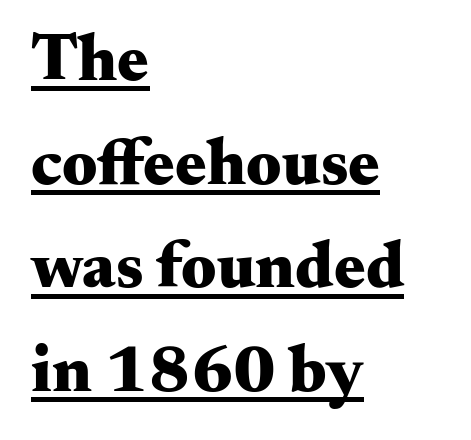
The image shows 66 px heavy, wide serif type, upright; set left-aligned, normal line spacing (1.57x), normal letter spacing, underlined; medium stroke contrast and a small x-height.
